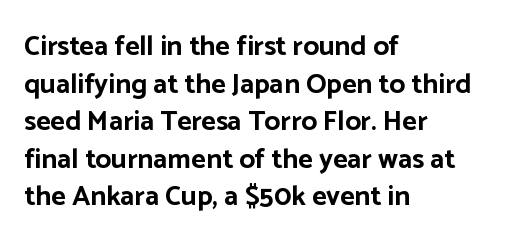
The image shows 28 px bold sans-serif type, upright; set left-aligned, normal line spacing (1.34x), normal letter spacing, not underlined; low stroke contrast and a medium x-height.
